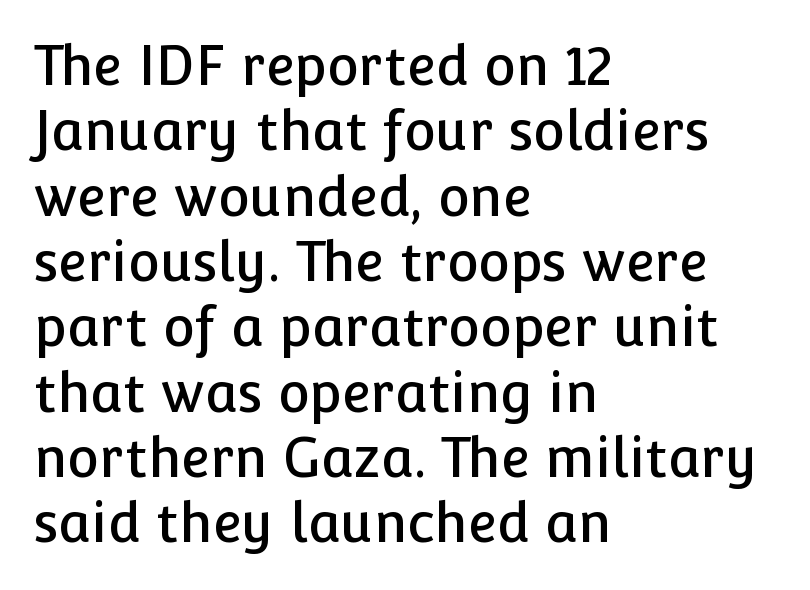
Q: Is the text italic (slanted)? A: No, it is upright.
Q: Is the typeface a serif or a sans-serif typeface? A: Sans-serif.
Q: Is the text underlined? A: No.
Q: How is the paragraph aligned? A: Left-aligned.
Q: Is the spacing between letters normal or unusually wide? A: Normal.
Q: Width (condensed, normal, or wide)? A: Normal.
Q: Stroke contrast? A: Low.
Q: x-height? A: Medium.
Q: Monospaced? A: No.
